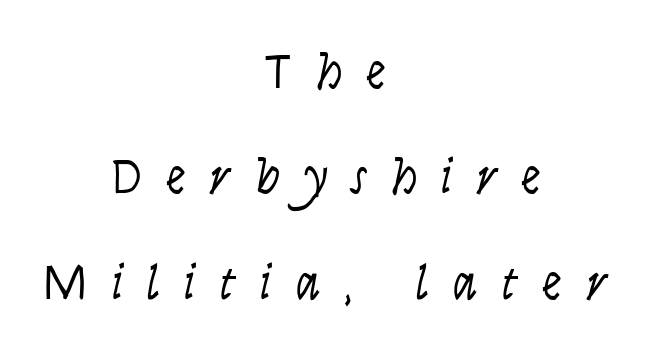
{"italic": "yes", "lean": "right", "slant_degrees": 9, "bold": "no", "weight": "light", "width": "condensed", "stroke_contrast": "low", "x_height": "large", "monospaced": "no", "underline": "no", "align": "center", "line_spacing": "loose", "line_spacing_ratio": 2.11, "letter_spacing": "wide", "letter_spacing_em": 0.48, "glyph_px": 50}
